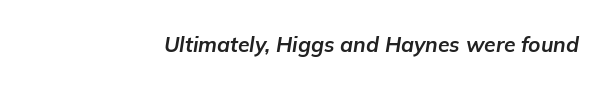
The image shows 21 px bold type, italic (leaning right); set normal letter spacing, not underlined.
